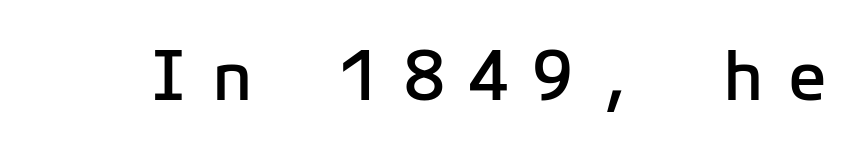
{"serif": "no", "italic": "no", "bold": "semi", "weight": "semibold", "width": "normal", "stroke_contrast": "low", "x_height": "medium", "monospaced": "yes", "underline": "no", "letter_spacing": "wide", "letter_spacing_em": 0.34, "glyph_px": 68}
